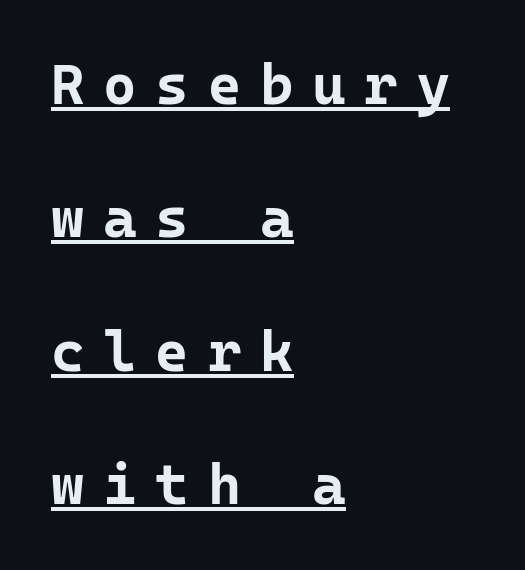
The image shows 57 px bold sans-serif type, upright, monospaced; set left-aligned, loose line spacing (2.34x), unusually wide letter spacing (+0.33 em), underlined; low stroke contrast and a medium x-height.
